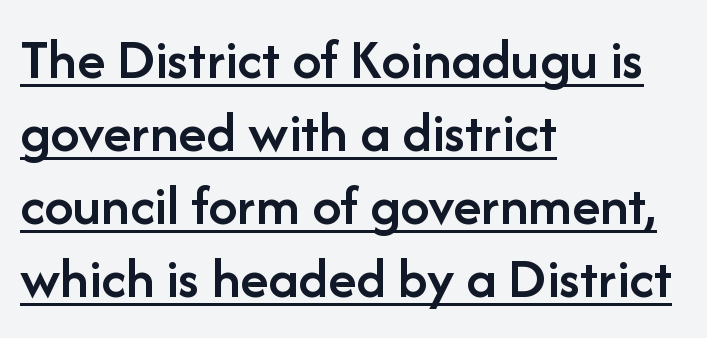
Q: Is the text bold? A: Semi-bold.
Q: Is the text italic (slanted)? A: No, it is upright.
Q: Is the typeface a serif or a sans-serif typeface? A: Sans-serif.
Q: Is the text underlined? A: Yes.
Q: How is the paragraph aligned? A: Left-aligned.
Q: Is the spacing between letters normal or unusually wide? A: Normal.
Q: Is the spacing between lines tight, normal or loose? A: Normal.
Q: Width (condensed, normal, or wide)? A: Normal.
Q: Stroke contrast? A: Low.
Q: x-height? A: Medium.
Q: Monospaced? A: No.
